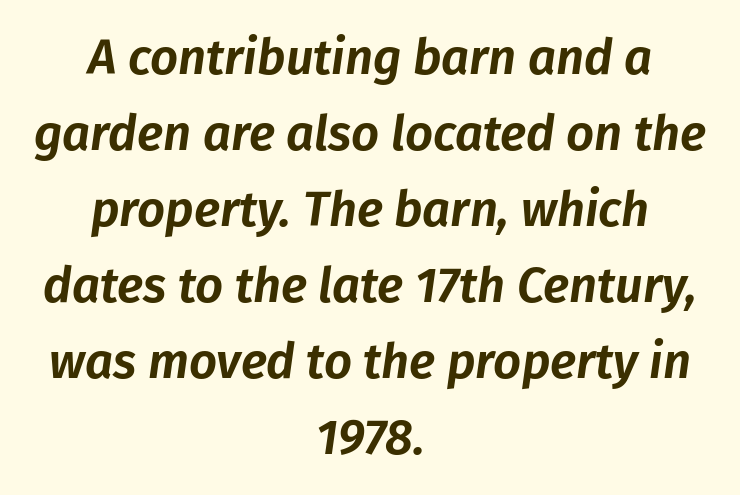
Q: Is the text italic (slanted)? A: Yes, it leans right by about 8 degrees.
Q: Is the text underlined? A: No.
Q: How is the paragraph aligned? A: Centered.
Q: Is the spacing between letters normal or unusually wide? A: Normal.
Q: Is the spacing between lines tight, normal or loose? A: Normal.
Q: Width (condensed, normal, or wide)? A: Normal.
Q: Stroke contrast? A: Low.
Q: x-height? A: Medium.
Q: Monospaced? A: No.
